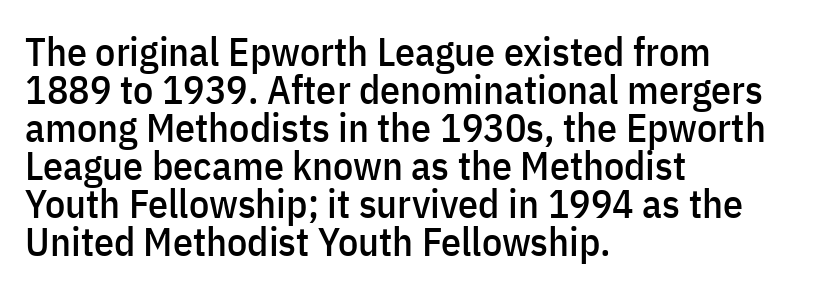
Q: Is the text italic (slanted)? A: No, it is upright.
Q: Is the typeface a serif or a sans-serif typeface? A: Sans-serif.
Q: Is the text underlined? A: No.
Q: How is the paragraph aligned? A: Left-aligned.
Q: Is the spacing between letters normal or unusually wide? A: Normal.
Q: Is the spacing between lines tight, normal or loose? A: Tight.
Q: Width (condensed, normal, or wide)? A: Condensed.
Q: Stroke contrast? A: Low.
Q: x-height? A: Medium.
Q: Monospaced? A: No.
